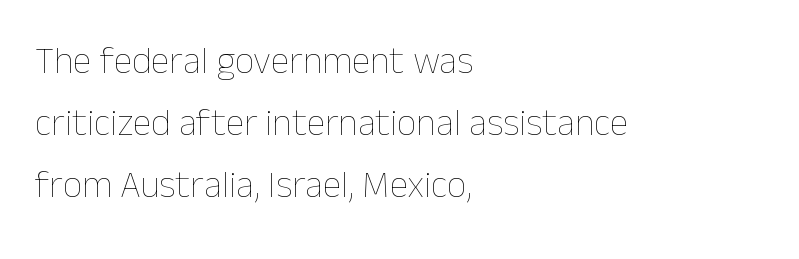
Q: Is the text bold? A: No.
Q: Is the text italic (slanted)? A: No, it is upright.
Q: Is the text underlined? A: No.
Q: How is the paragraph aligned? A: Left-aligned.
Q: Is the spacing between letters normal or unusually wide? A: Normal.
Q: Is the spacing between lines tight, normal or loose? A: Normal.
Q: Width (condensed, normal, or wide)? A: Normal.
Q: Stroke contrast? A: Low.
Q: x-height? A: Medium.
Q: Monospaced? A: No.
